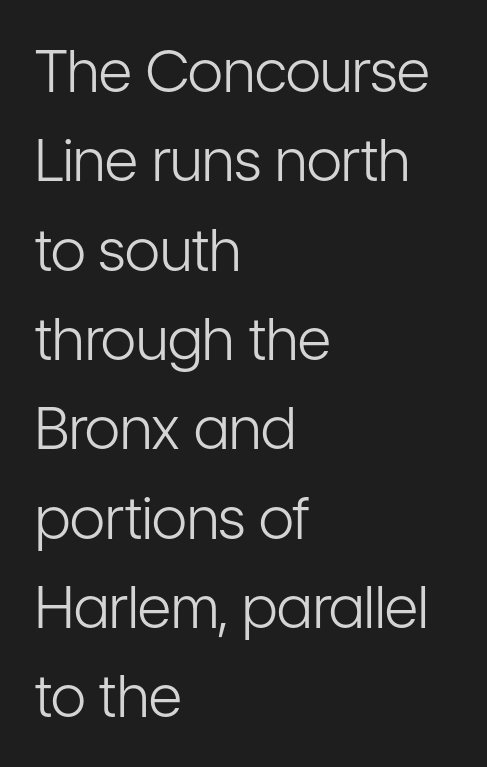
Q: Is the text bold? A: No.
Q: Is the text italic (slanted)? A: No, it is upright.
Q: Is the typeface a serif or a sans-serif typeface? A: Sans-serif.
Q: Is the text underlined? A: No.
Q: How is the paragraph aligned? A: Left-aligned.
Q: Is the spacing between letters normal or unusually wide? A: Normal.
Q: Is the spacing between lines tight, normal or loose? A: Normal.
Q: Width (condensed, normal, or wide)? A: Condensed.
Q: Stroke contrast? A: Low.
Q: x-height? A: Medium.
Q: Monospaced? A: No.
